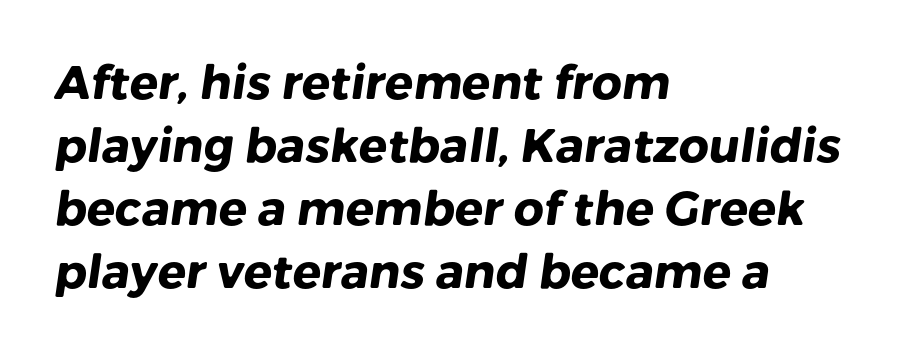
The image shows 47 px heavy sans-serif type; set left-aligned, normal line spacing (1.34x), normal letter spacing, not underlined; low stroke contrast and a medium x-height.
